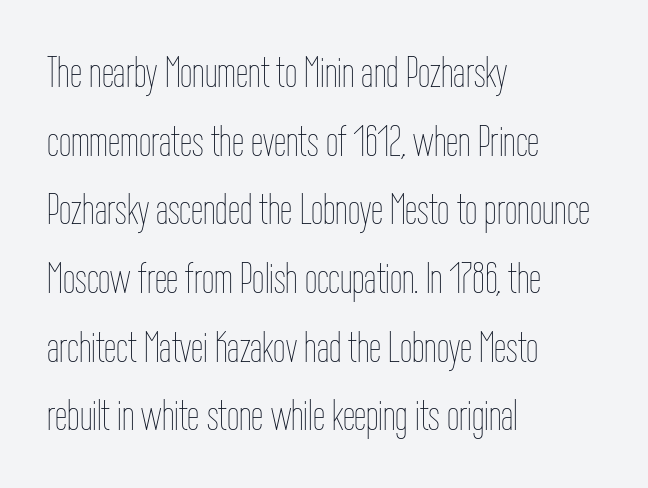
The image shows 44 px thin, condensed type, upright; set left-aligned, normal line spacing (1.56x), normal letter spacing, not underlined; low stroke contrast and a medium x-height.
